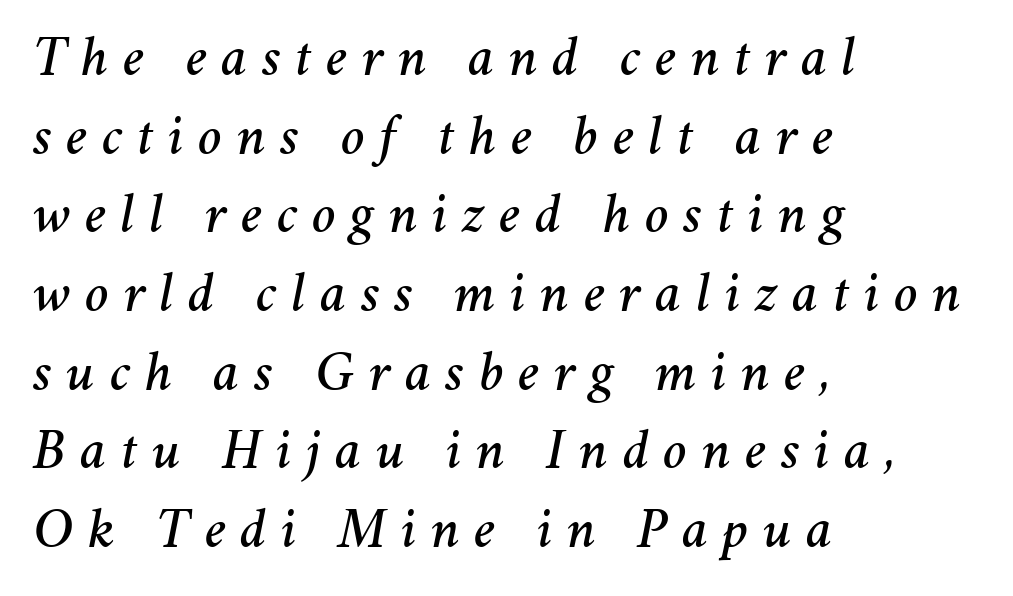
Q: Is the text italic (slanted)? A: Yes, it leans right by about 11 degrees.
Q: Is the text underlined? A: No.
Q: How is the paragraph aligned? A: Left-aligned.
Q: Is the spacing between letters normal or unusually wide? A: Unusually wide.
Q: Is the spacing between lines tight, normal or loose? A: Normal.
Q: Width (condensed, normal, or wide)? A: Normal.
Q: Stroke contrast? A: Medium.
Q: x-height? A: Medium.
Q: Monospaced? A: No.
